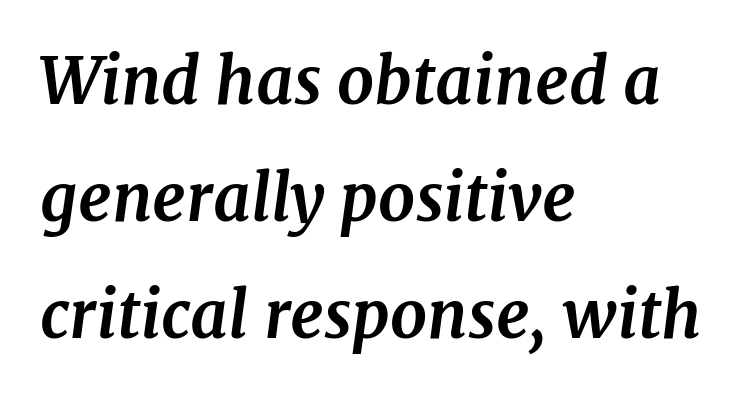
{"serif": "yes", "italic": "yes", "lean": "right", "slant_degrees": 7, "bold": "yes", "weight": "bold", "width": "normal", "stroke_contrast": "medium", "x_height": "medium", "monospaced": "no", "underline": "no", "align": "left", "line_spacing_ratio": 1.8, "letter_spacing": "normal", "letter_spacing_em": 0.0, "glyph_px": 65}
